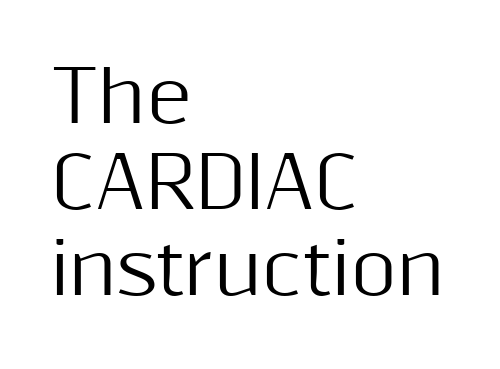
{"serif": "no", "italic": "no", "width": "normal", "stroke_contrast": "medium", "x_height": "medium", "monospaced": "no", "underline": "no", "align": "left", "line_spacing_ratio": 1.21, "letter_spacing": "normal", "letter_spacing_em": 0.0, "glyph_px": 71}
